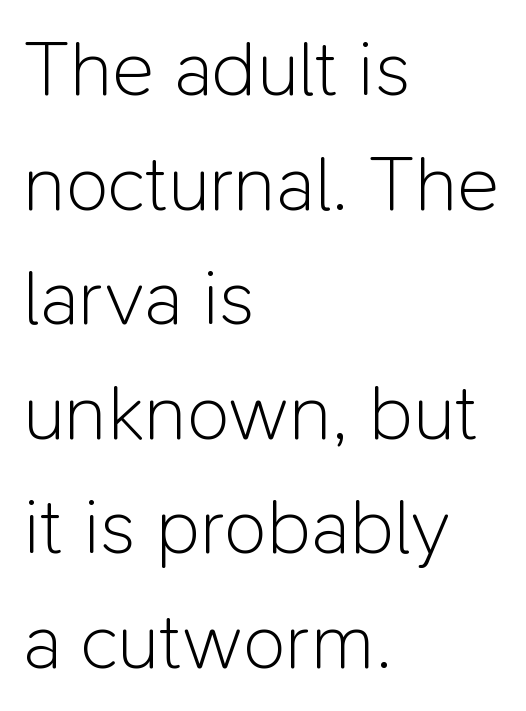
The image shows 79 px light sans-serif type, upright; set left-aligned, normal line spacing (1.45x), normal letter spacing, not underlined; low stroke contrast and a medium x-height.
